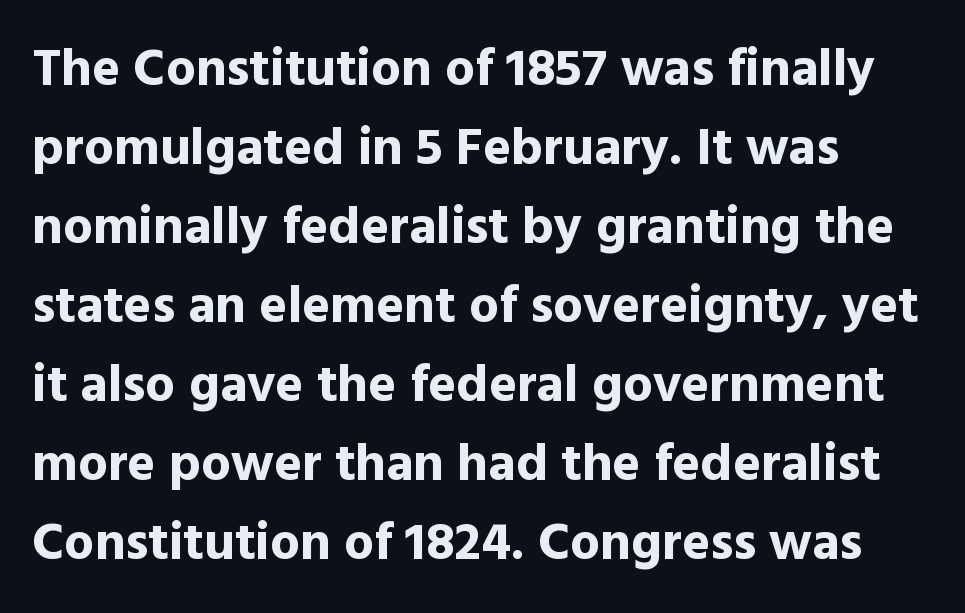
Q: Is the text bold? A: Yes.
Q: Is the text italic (slanted)? A: No, it is upright.
Q: Is the typeface a serif or a sans-serif typeface? A: Sans-serif.
Q: Is the text underlined? A: No.
Q: How is the paragraph aligned? A: Left-aligned.
Q: Is the spacing between letters normal or unusually wide? A: Normal.
Q: Is the spacing between lines tight, normal or loose? A: Normal.
Q: Width (condensed, normal, or wide)? A: Normal.
Q: x-height? A: Medium.
Q: Monospaced? A: No.
